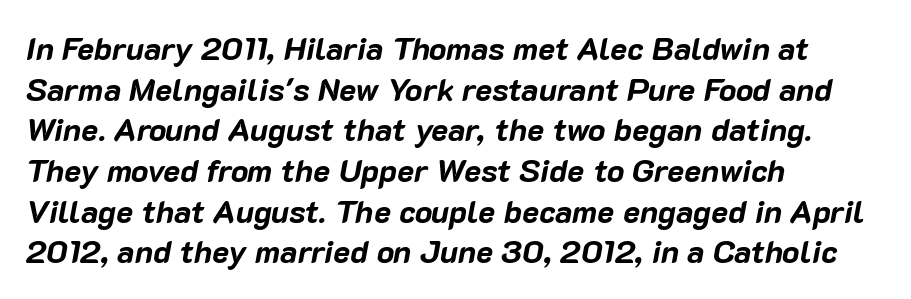
{"italic": "yes", "lean": "right", "slant_degrees": 10, "bold": "yes", "weight": "bold", "width": "normal", "stroke_contrast": "low", "x_height": "medium", "monospaced": "no", "underline": "no", "align": "left", "line_spacing": "normal", "line_spacing_ratio": 1.27, "letter_spacing": "normal", "letter_spacing_em": 0.0, "glyph_px": 32}
